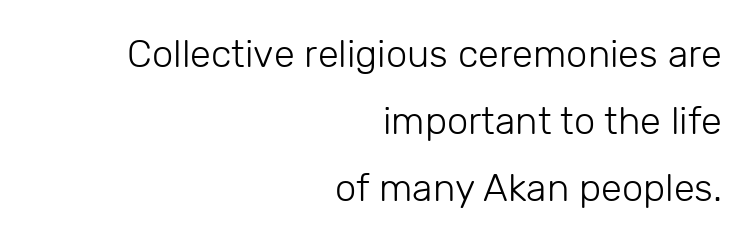
Q: Is the text bold? A: No.
Q: Is the text italic (slanted)? A: No, it is upright.
Q: Is the typeface a serif or a sans-serif typeface? A: Sans-serif.
Q: Is the text underlined? A: No.
Q: How is the paragraph aligned? A: Right-aligned.
Q: Is the spacing between letters normal or unusually wide? A: Normal.
Q: Width (condensed, normal, or wide)? A: Normal.
Q: Stroke contrast? A: Low.
Q: x-height? A: Medium.
Q: Monospaced? A: No.
